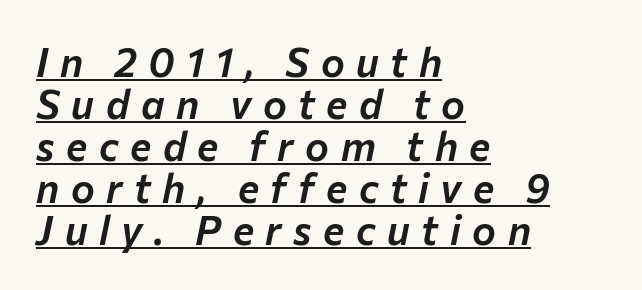
The glyphs are accompanied by a horizontal stroke just below them. Here the glyphs are tracked loosely, breaking word shapes into spaced letters. The passage is arranged the way most books set body copy — flush left. These lines huddle together more closely than default settings would place them. Think of a printed novel: that variable character pitch is what you see here. An italicized treatment has been applied to the whole sample.
